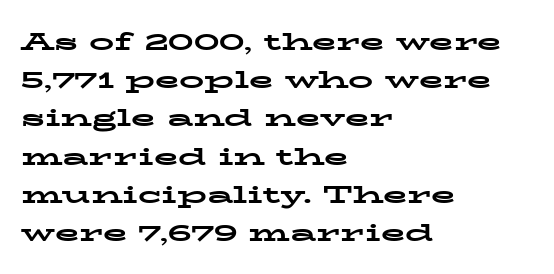
Q: Is the text bold? A: Yes.
Q: Is the text italic (slanted)? A: No, it is upright.
Q: Is the text underlined? A: No.
Q: How is the paragraph aligned? A: Left-aligned.
Q: Is the spacing between letters normal or unusually wide? A: Normal.
Q: Is the spacing between lines tight, normal or loose? A: Normal.
